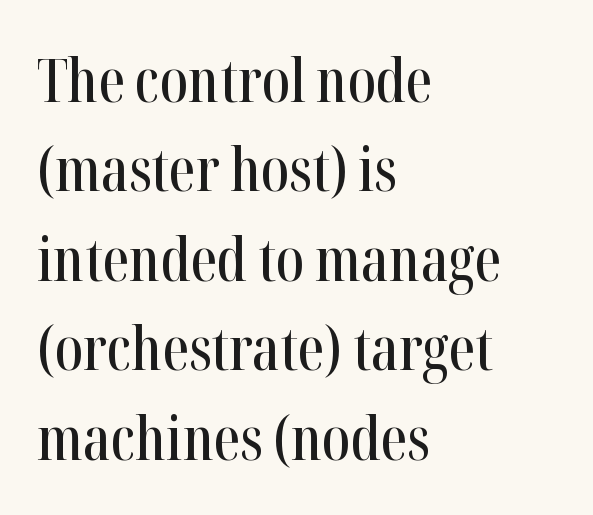
Q: Is the text italic (slanted)? A: No, it is upright.
Q: Is the typeface a serif or a sans-serif typeface? A: Serif.
Q: Is the text underlined? A: No.
Q: How is the paragraph aligned? A: Left-aligned.
Q: Is the spacing between letters normal or unusually wide? A: Normal.
Q: Is the spacing between lines tight, normal or loose? A: Normal.
Q: Width (condensed, normal, or wide)? A: Condensed.
Q: Stroke contrast? A: High.
Q: x-height? A: Medium.
Q: Monospaced? A: No.
